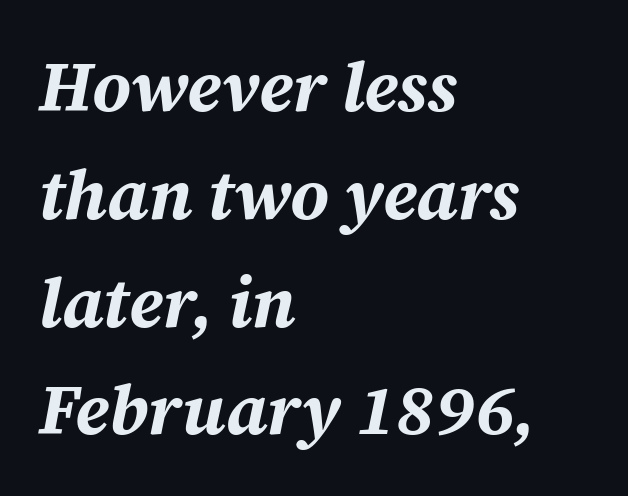
Q: Is the text bold? A: Yes.
Q: Is the text italic (slanted)? A: Yes, it leans right by about 12 degrees.
Q: Is the text underlined? A: No.
Q: How is the paragraph aligned? A: Left-aligned.
Q: Is the spacing between letters normal or unusually wide? A: Normal.
Q: Is the spacing between lines tight, normal or loose? A: Normal.
Q: Width (condensed, normal, or wide)? A: Normal.
Q: Stroke contrast? A: Medium.
Q: x-height? A: Medium.
Q: Monospaced? A: No.
